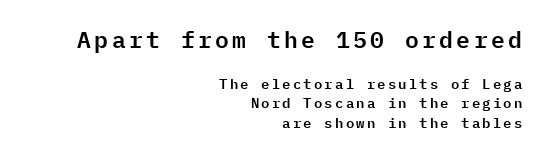
Q: Is the text italic (slanted)? A: No, it is upright.
Q: Is the text underlined? A: No.
Q: How is the paragraph aligned? A: Right-aligned.
Q: Is the spacing between lines tight, normal or loose? A: Normal.
Q: Which block of text is set in a larger size, the first (top) or the second (bottom)? A: The first (top) one.
